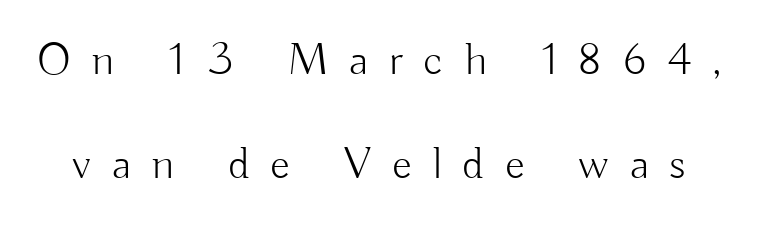
Is this a sans? Yes — the strokes have no serifs. Notice the wide empty band between every row — that's loose leading. Stroke thickness stays within the range of a standard reading face or lighter. The string is rendered with underlining switched off. Proportional: the letters do not fall into vertical columns.
